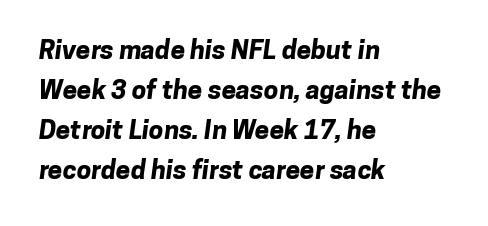
Q: Is the text bold? A: Yes.
Q: Is the text underlined? A: No.
Q: How is the paragraph aligned? A: Left-aligned.
Q: Is the spacing between letters normal or unusually wide? A: Normal.
Q: Is the spacing between lines tight, normal or loose? A: Normal.
